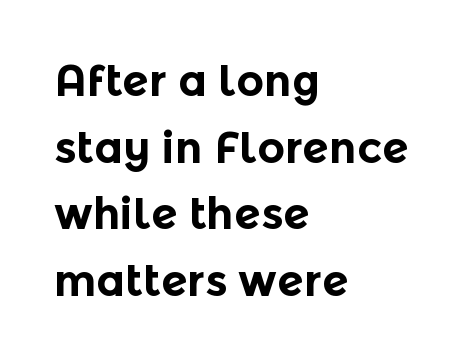
The image shows 43 px bold sans-serif type, upright; set left-aligned, normal line spacing (1.55x), normal letter spacing, not underlined; a medium x-height.
